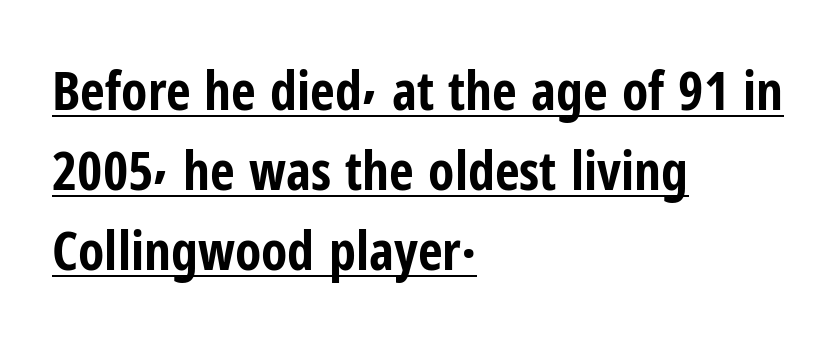
The image shows 54 px bold, condensed sans-serif type, upright; set left-aligned, normal line spacing (1.48x), normal letter spacing, underlined; low stroke contrast and a medium x-height.
